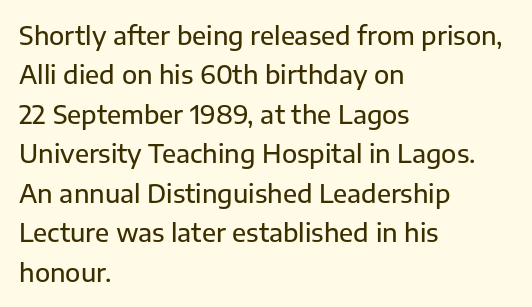
Q: Is the text italic (slanted)? A: No, it is upright.
Q: Is the text underlined? A: No.
Q: How is the paragraph aligned? A: Left-aligned.
Q: Is the spacing between letters normal or unusually wide? A: Normal.
Q: Is the spacing between lines tight, normal or loose? A: Normal.
